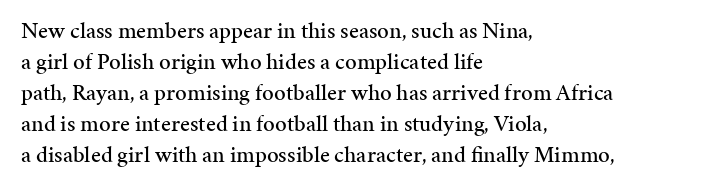
The image shows 23 px text type, upright; set left-aligned, normal line spacing (1.35x), normal letter spacing, not underlined.
